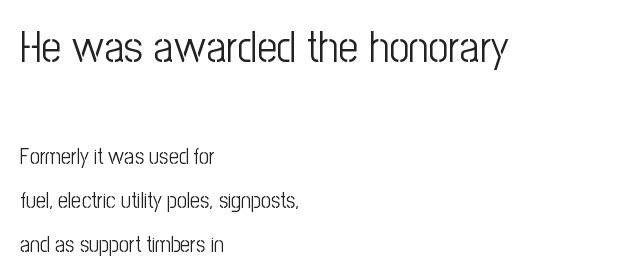
Q: Is the text bold? A: No.
Q: Is the text italic (slanted)? A: No, it is upright.
Q: Is the typeface a serif or a sans-serif typeface? A: Sans-serif.
Q: Is the text underlined? A: No.
Q: How is the paragraph aligned? A: Left-aligned.
Q: Is the spacing between letters normal or unusually wide? A: Normal.
Q: Is the spacing between lines tight, normal or loose? A: Loose.
Q: Which block of text is set in a larger size, the first (top) or the second (bottom)? A: The first (top) one.
Q: Width (condensed, normal, or wide)? A: Condensed.
Q: Stroke contrast? A: Low.
Q: x-height? A: Medium.
Q: Monospaced? A: No.
